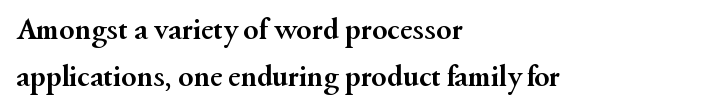
{"serif": "yes", "italic": "no", "bold": "yes", "weight": "semibold", "width": "normal", "stroke_contrast": "medium", "x_height": "small", "monospaced": "no", "underline": "no", "align": "left", "line_spacing": "normal", "line_spacing_ratio": 1.53, "letter_spacing": "normal", "letter_spacing_em": 0.0, "glyph_px": 31}
